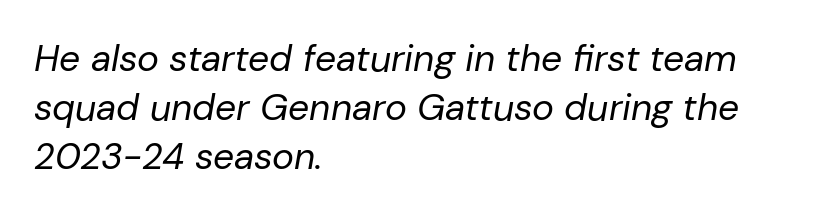
Left-aligned paragraph, ragged on the right. Looking at the ascenders, they clearly lean. Vertical spacing — default. Glance below the letters and you will spot only blank space.
